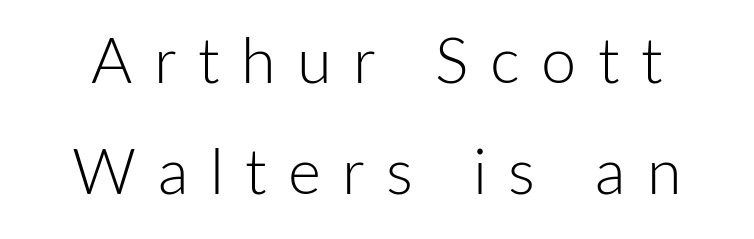
{"serif": "no", "italic": "no", "bold": "no", "weight": "light", "width": "normal", "stroke_contrast": "low", "x_height": "medium", "monospaced": "no", "underline": "no", "line_spacing_ratio": 1.76, "letter_spacing": "wide", "letter_spacing_em": 0.34, "glyph_px": 63}
